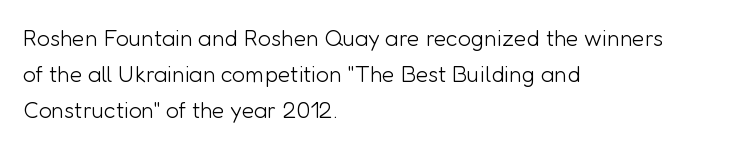
Q: Is the text bold? A: No.
Q: Is the text italic (slanted)? A: No, it is upright.
Q: Is the text underlined? A: No.
Q: How is the paragraph aligned? A: Left-aligned.
Q: Is the spacing between letters normal or unusually wide? A: Normal.
Q: Is the spacing between lines tight, normal or loose? A: Normal.
